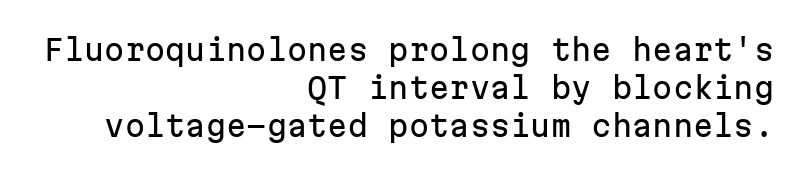
{"serif": "no", "italic": "no", "width": "normal", "stroke_contrast": "low", "x_height": "medium", "monospaced": "yes", "underline": "no", "align": "right", "line_spacing": "normal", "line_spacing_ratio": 1.31, "letter_spacing": "normal", "letter_spacing_em": 0.0, "glyph_px": 29}
